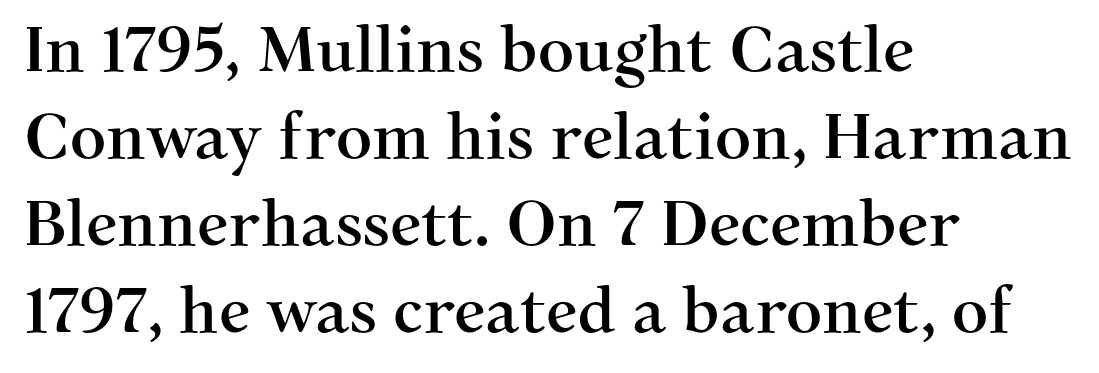
{"serif": "yes", "italic": "no", "width": "normal", "stroke_contrast": "medium", "x_height": "medium", "monospaced": "no", "underline": "no", "align": "left", "line_spacing": "normal", "line_spacing_ratio": 1.38, "letter_spacing": "normal", "letter_spacing_em": 0.0, "glyph_px": 63}
